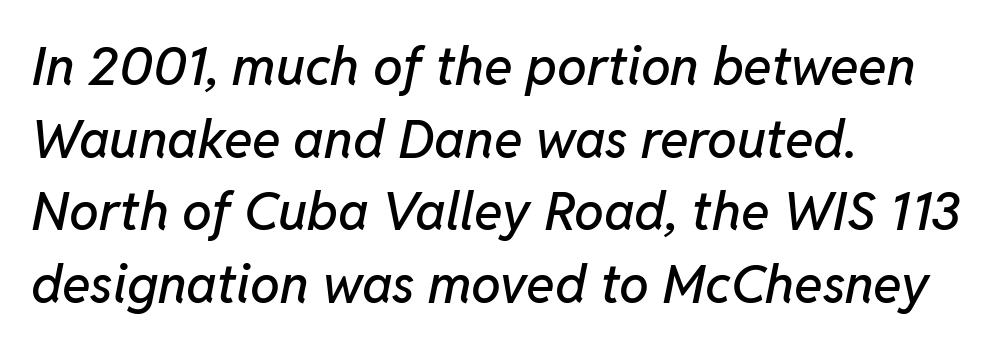
Q: Is the text italic (slanted)? A: Yes, it leans right by about 11 degrees.
Q: Is the text underlined? A: No.
Q: How is the paragraph aligned? A: Left-aligned.
Q: Is the spacing between letters normal or unusually wide? A: Normal.
Q: Is the spacing between lines tight, normal or loose? A: Normal.
Q: Width (condensed, normal, or wide)? A: Normal.
Q: Stroke contrast? A: Low.
Q: x-height? A: Medium.
Q: Monospaced? A: No.
